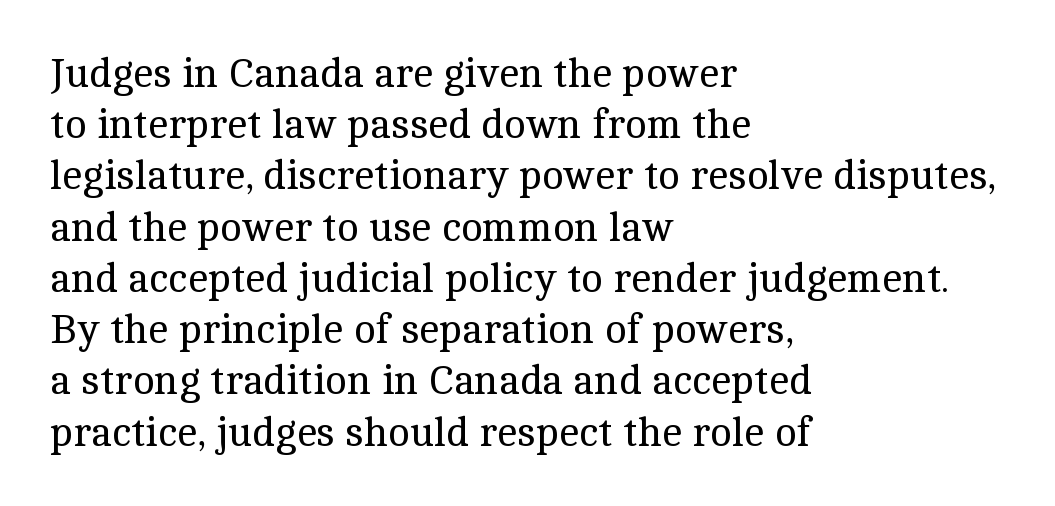
The image shows 41 px regular-weight serif type, upright; set left-aligned, normal line spacing (1.25x), normal letter spacing, not underlined; a medium x-height.
